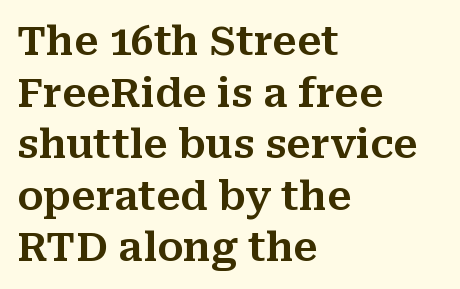
Q: Is the text italic (slanted)? A: No, it is upright.
Q: Is the typeface a serif or a sans-serif typeface? A: Serif.
Q: Is the text underlined? A: No.
Q: How is the paragraph aligned? A: Left-aligned.
Q: Is the spacing between letters normal or unusually wide? A: Normal.
Q: Is the spacing between lines tight, normal or loose? A: Normal.
Q: Width (condensed, normal, or wide)? A: Normal.
Q: Stroke contrast? A: Medium.
Q: x-height? A: Medium.
Q: Monospaced? A: No.
